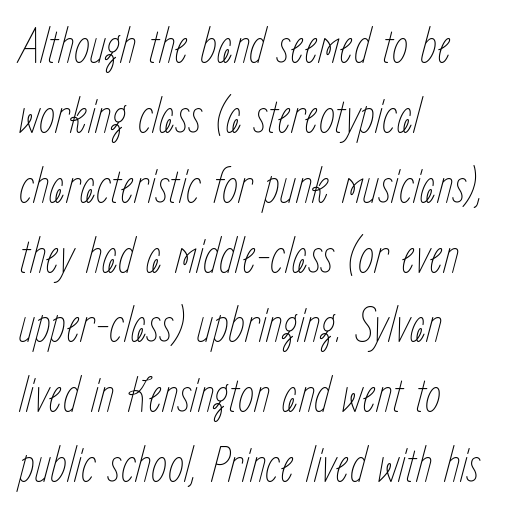
The image shows 51 px thin, condensed type, italic (leaning right); set left-aligned, normal line spacing (1.37x), normal letter spacing, not underlined; low stroke contrast and a medium x-height.
